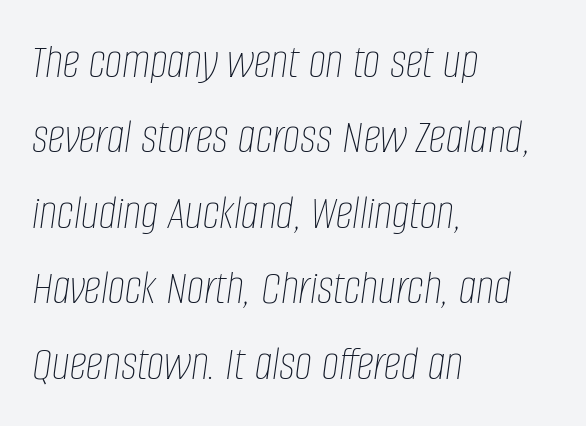
{"italic": "yes", "lean": "right", "slant_degrees": 8, "bold": "no", "weight": "thin", "width": "condensed", "stroke_contrast": "low", "x_height": "large", "monospaced": "no", "underline": "no", "align": "left", "line_spacing": "normal", "line_spacing_ratio": 1.54, "letter_spacing": "normal", "letter_spacing_em": 0.0, "glyph_px": 49}
